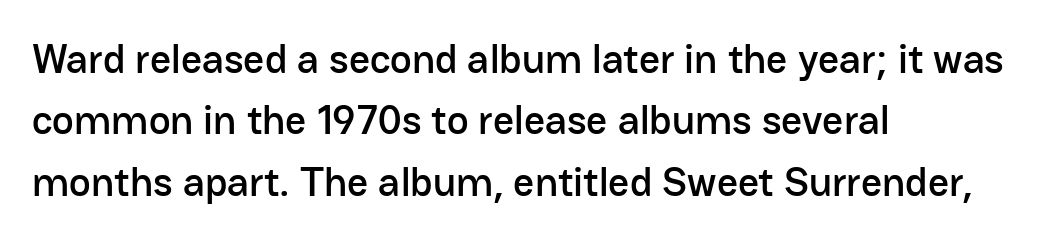
Q: Is the text italic (slanted)? A: No, it is upright.
Q: Is the typeface a serif or a sans-serif typeface? A: Sans-serif.
Q: Is the text underlined? A: No.
Q: How is the paragraph aligned? A: Left-aligned.
Q: Is the spacing between letters normal or unusually wide? A: Normal.
Q: Is the spacing between lines tight, normal or loose? A: Normal.
Q: Width (condensed, normal, or wide)? A: Normal.
Q: Stroke contrast? A: Low.
Q: x-height? A: Medium.
Q: Monospaced? A: No.
